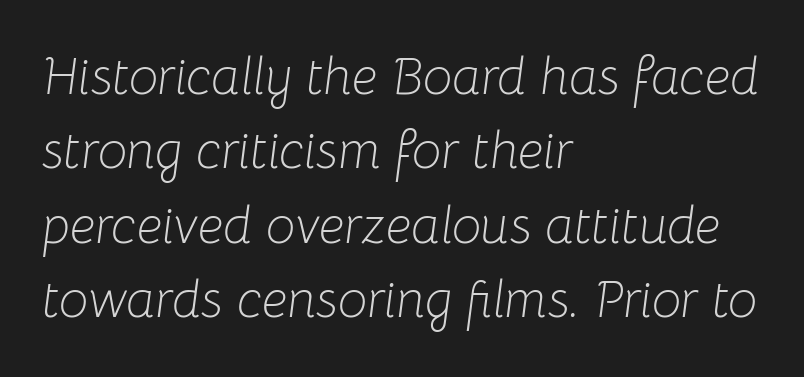
{"italic": "yes", "lean": "right", "slant_degrees": 8, "bold": "no", "weight": "light", "width": "normal", "stroke_contrast": "low", "x_height": "medium", "monospaced": "no", "underline": "no", "align": "left", "line_spacing": "normal", "line_spacing_ratio": 1.43, "letter_spacing": "normal", "letter_spacing_em": 0.0, "glyph_px": 52}
